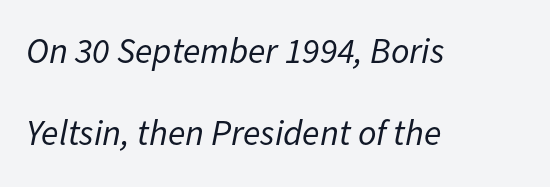
{"italic": "yes", "lean": "right", "slant_degrees": 11, "bold": "no", "weight": "regular", "width": "normal", "stroke_contrast": "low", "x_height": "medium", "monospaced": "no", "underline": "no", "align": "left", "line_spacing": "loose", "line_spacing_ratio": 2.28, "letter_spacing": "normal", "letter_spacing_em": 0.0, "glyph_px": 36}
